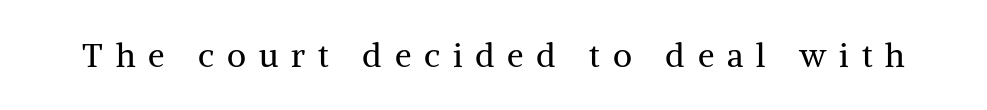
Character widths vary here, with narrow letters taking less room than wide ones. Tracking value appears strongly positive — letters spread wide. Small tapered or slab feet sit at the stroke ends, so this counts as serif. The passage shown is not bold in any degree. The strip under each line holds only bare page. A typesetter would mark this as roman, not italic.
